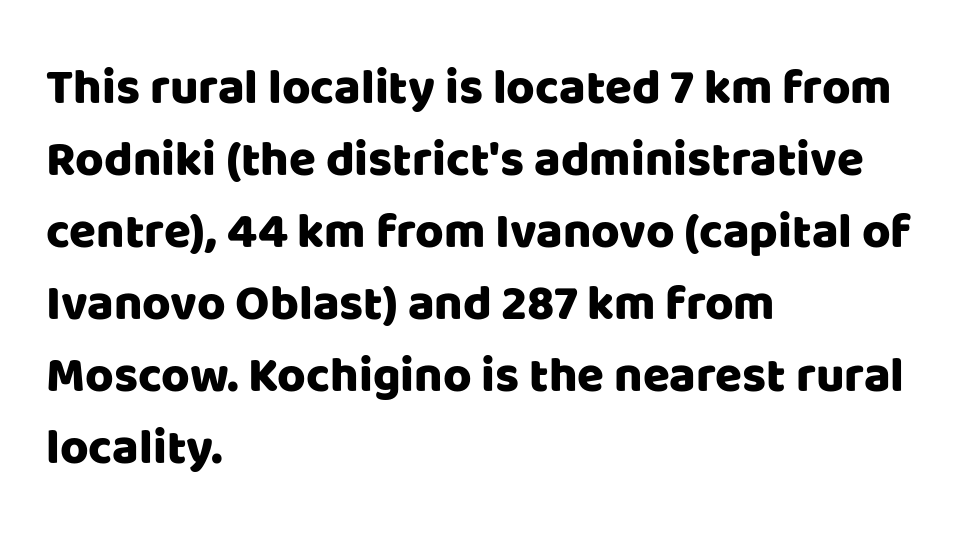
Teacher's note: observe the even left margin — that is flush-left alignment. The typography opts for an upright posture over an oblique one. Interline gaps are of average width in this sample. Observe the absence of serifs on each vertical stroke in this sample. The strip under each line holds only bare page.
